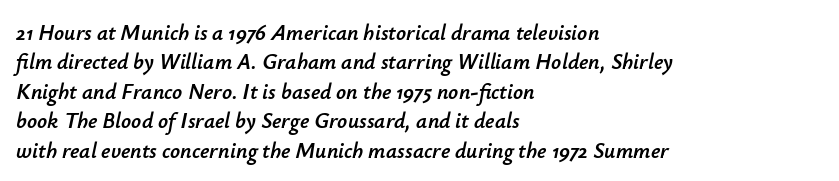
The setting favours the left margin, as ordinary paragraphs usually do. What's the leading like? Ordinary, nothing unusual. Between one letter and the next there's only the usual sliver of space. It's the slanting kind of type. A bare baseline throughout the passage.
